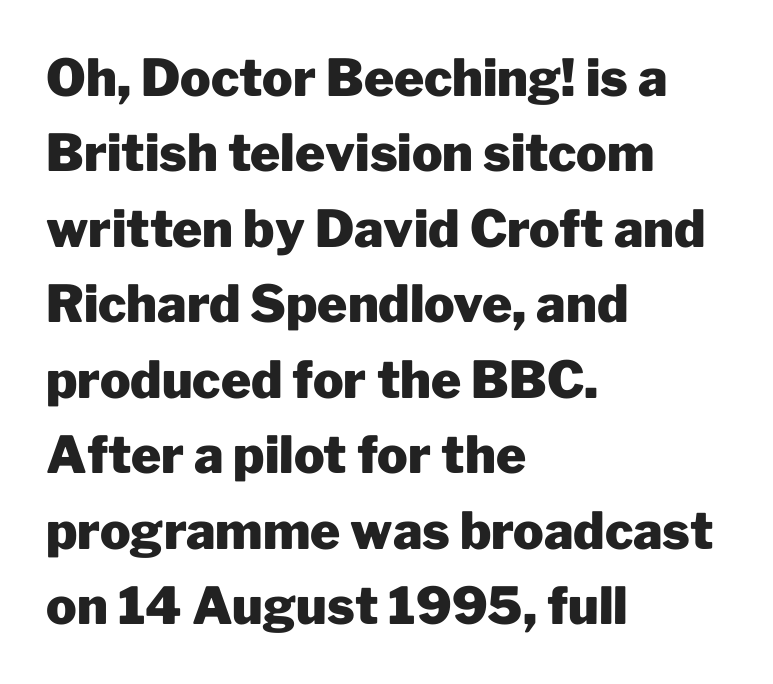
The image shows 51 px heavy sans-serif type, upright; set left-aligned, normal line spacing (1.48x), normal letter spacing, not underlined; low stroke contrast and a medium x-height.
